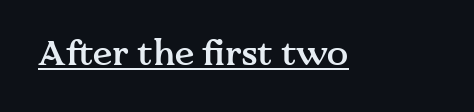
{"serif": "yes", "italic": "no", "bold": "semi", "weight": "semibold", "width": "normal", "stroke_contrast": "medium", "x_height": "medium", "monospaced": "no", "underline": "yes", "letter_spacing": "normal", "letter_spacing_em": 0.0, "glyph_px": 35}
